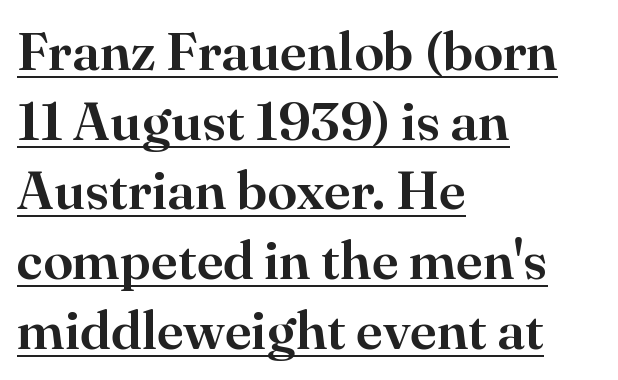
Each new line begins a customary step beneath the previous one. Students, note that the glyphs here touch the page at normal intervals. The face used here is proportionally spaced, like ordinary book or web type. Every stem runs plumb, perpendicular to the baseline.
